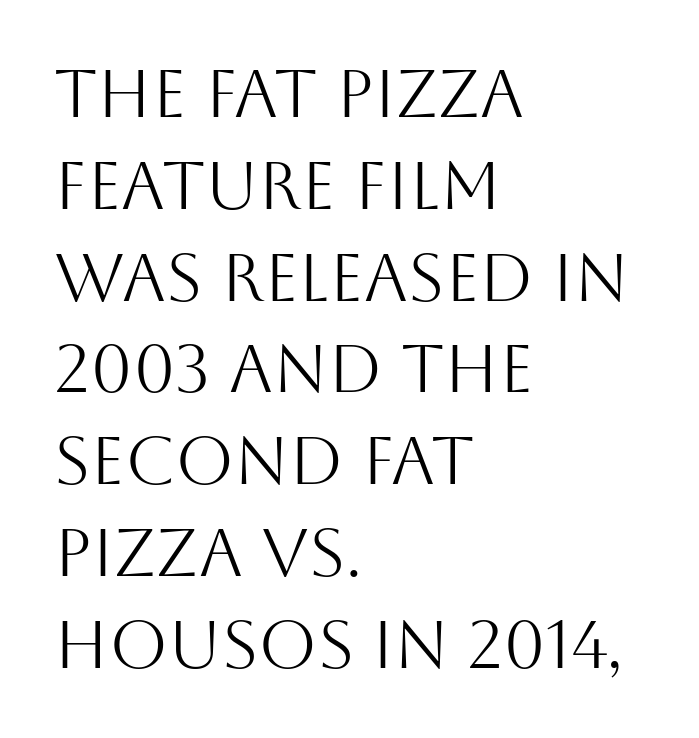
Q: Is the text bold? A: No.
Q: Is the text italic (slanted)? A: No, it is upright.
Q: Is the typeface a serif or a sans-serif typeface? A: Sans-serif.
Q: Is the text underlined? A: No.
Q: How is the paragraph aligned? A: Left-aligned.
Q: Is the spacing between letters normal or unusually wide? A: Normal.
Q: Is the spacing between lines tight, normal or loose? A: Normal.
Q: Width (condensed, normal, or wide)? A: Normal.
Q: Stroke contrast? A: Medium.
Q: x-height? A: Large.
Q: Monospaced? A: No.
